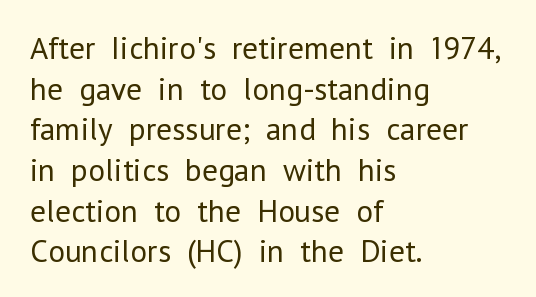
{"serif": "no", "italic": "no", "bold": "no", "weight": "regular", "width": "normal", "stroke_contrast": "low", "x_height": "medium", "monospaced": "no", "underline": "no", "align": "left", "line_spacing": "normal", "line_spacing_ratio": 1.27, "letter_spacing": "normal", "letter_spacing_em": 0.0, "glyph_px": 32}
